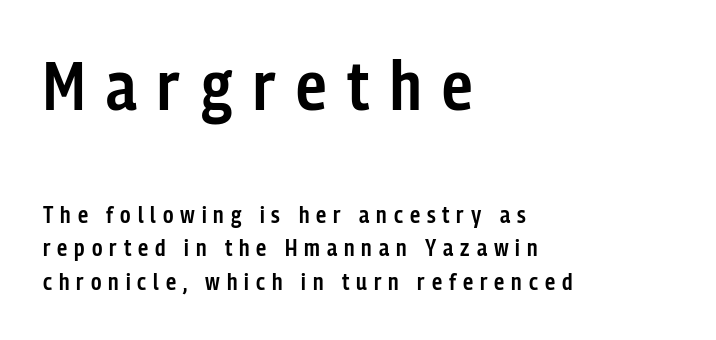
Every character sits straight up, as roman type does. This sample has the flowing, uneven cadence of proportional lettering. Each word looks stretched out because of the extra space between its letters. You can tell from the bare stems that sans-serif type was used. Weight check: semibold — heavier than regular, not quite bold. Large over small — that's the arrangement of the two blocks here.
